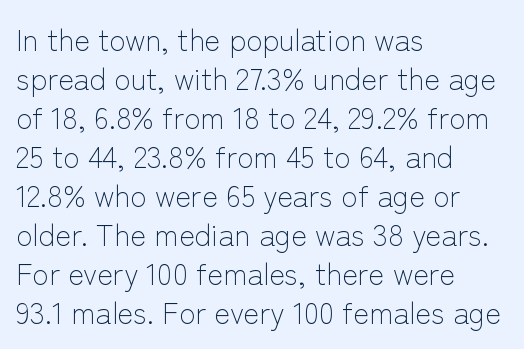
Q: Is the text bold? A: No.
Q: Is the text italic (slanted)? A: No, it is upright.
Q: Is the typeface a serif or a sans-serif typeface? A: Sans-serif.
Q: Is the text underlined? A: No.
Q: How is the paragraph aligned? A: Left-aligned.
Q: Is the spacing between letters normal or unusually wide? A: Normal.
Q: Is the spacing between lines tight, normal or loose? A: Normal.
Q: Width (condensed, normal, or wide)? A: Normal.
Q: Stroke contrast? A: Low.
Q: x-height? A: Medium.
Q: Monospaced? A: No.
